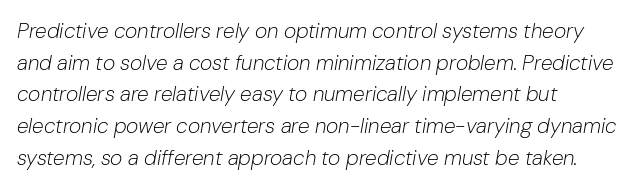
{"italic": "yes", "lean": "right", "slant_degrees": 10, "bold": "no", "underline": "no", "align": "left", "line_spacing": "normal", "line_spacing_ratio": 1.51, "letter_spacing": "normal", "letter_spacing_em": 0.0, "glyph_px": 21}
